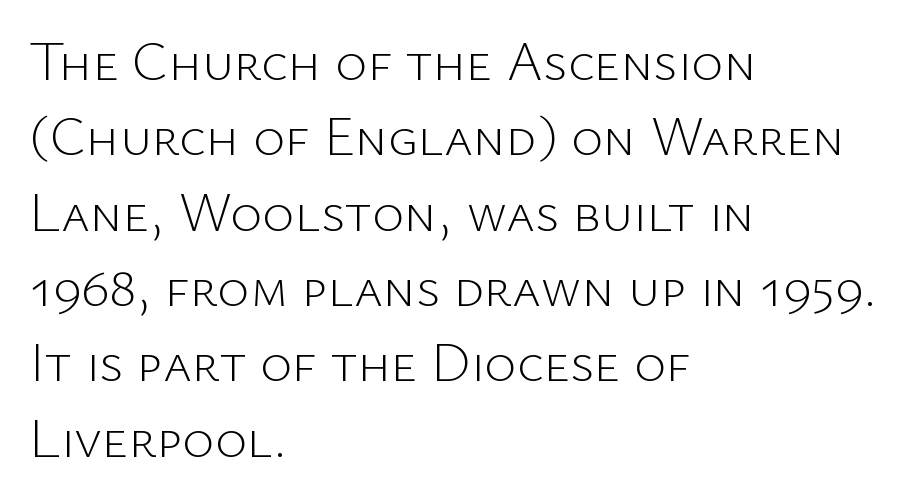
{"serif": "no", "italic": "no", "bold": "no", "weight": "light", "width": "normal", "stroke_contrast": "low", "x_height": "medium", "monospaced": "no", "underline": "no", "align": "left", "line_spacing": "normal", "line_spacing_ratio": 1.37, "letter_spacing": "normal", "letter_spacing_em": 0.0, "glyph_px": 55}
